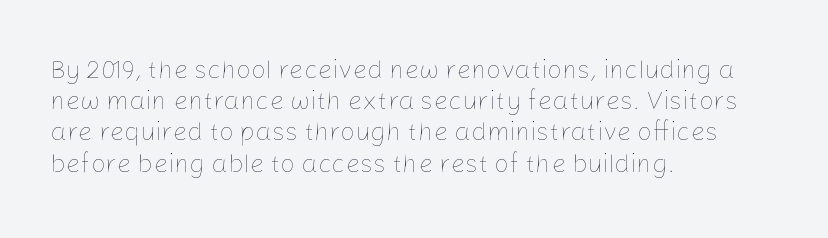
The image shows 26 px text type, upright; set left-aligned, line spacing 1.2x, normal letter spacing, not underlined.
